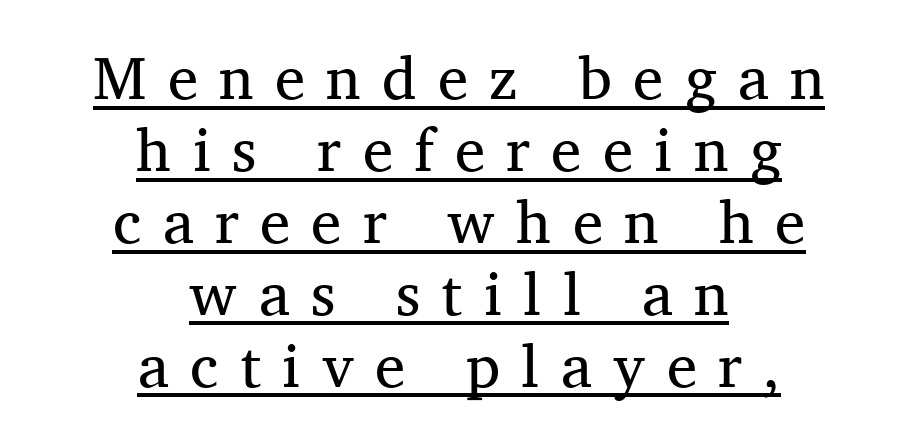
Q: Is the text bold? A: No.
Q: Is the text italic (slanted)? A: No, it is upright.
Q: Is the typeface a serif or a sans-serif typeface? A: Serif.
Q: Is the text underlined? A: Yes.
Q: How is the paragraph aligned? A: Centered.
Q: Is the spacing between letters normal or unusually wide? A: Unusually wide.
Q: Width (condensed, normal, or wide)? A: Normal.
Q: Stroke contrast? A: Medium.
Q: x-height? A: Medium.
Q: Monospaced? A: No.
